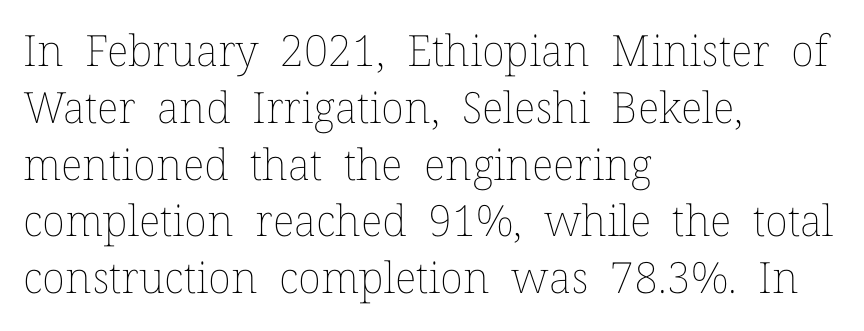
{"italic": "no", "bold": "no", "weight": "thin", "width": "normal", "stroke_contrast": "low", "x_height": "medium", "monospaced": "no", "underline": "no", "align": "left", "line_spacing": "normal", "line_spacing_ratio": 1.32, "letter_spacing": "normal", "letter_spacing_em": 0.0, "glyph_px": 43}
